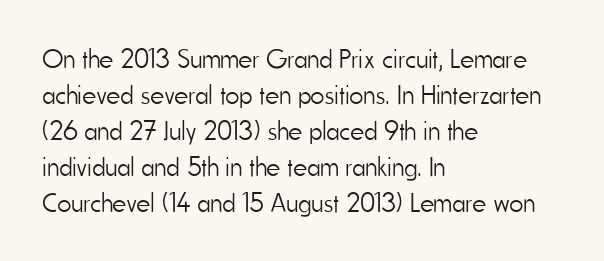
A clean baseline with only descenders dipping below it. The letters stand upright; this is a roman face. The letterforms sit shoulder to shoulder at normal distance. The compositor pushed each line to the left boundary.
